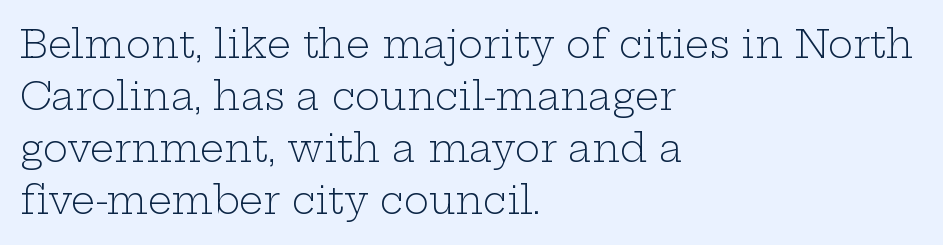
The image shows 38 px light, wide serif type, upright; set left-aligned, normal line spacing (1.37x), normal letter spacing, not underlined; low stroke contrast and a medium x-height.
